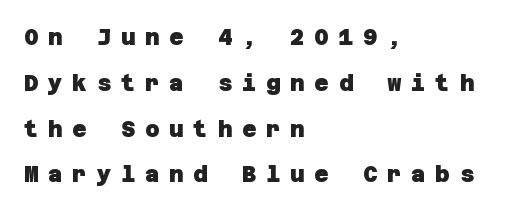
{"bold": "yes", "underline": "no", "align": "left", "line_spacing": "loose", "line_spacing_ratio": 2.08, "letter_spacing": "wide", "letter_spacing_em": 0.45, "glyph_px": 22}
